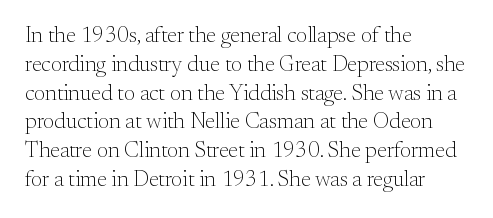
{"italic": "no", "bold": "no", "underline": "no", "align": "left", "line_spacing": "normal", "line_spacing_ratio": 1.31, "letter_spacing": "normal", "letter_spacing_em": 0.0, "glyph_px": 22}
